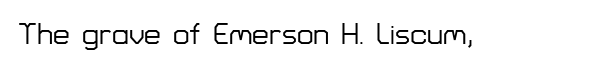
Rendered with straight, roman letterforms. Clear beneath every line of the passage. Short note: letters normally spaced. The letters advance in unequal steps, a hallmark of proportional type.
